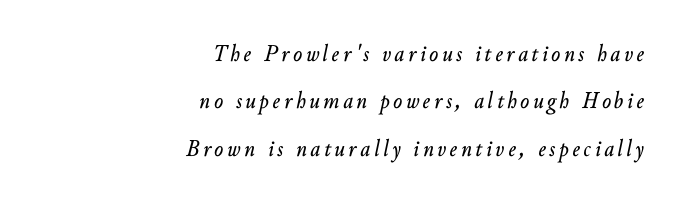
Q: Is the text italic (slanted)? A: Yes, it leans right by about 10 degrees.
Q: Is the text underlined? A: No.
Q: How is the paragraph aligned? A: Right-aligned.
Q: Is the spacing between lines tight, normal or loose? A: Loose.
